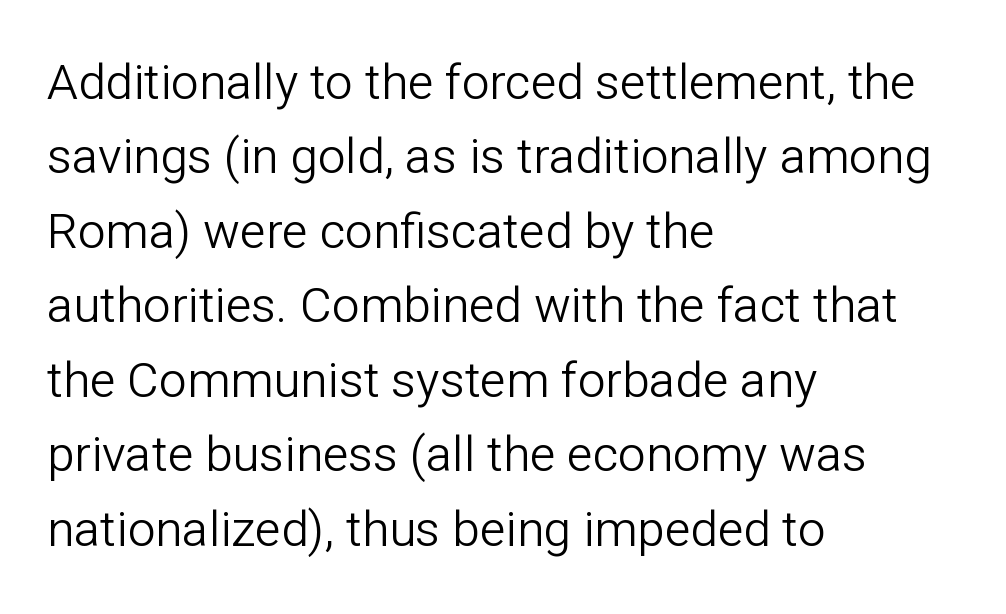
Descenders are the only things crossing below the line. The passage shown is typed in a proportional face where columns would drift. The letterforms sit at book weight or below. What stands out about the letter spacing? Nothing — it is the standard amount.
